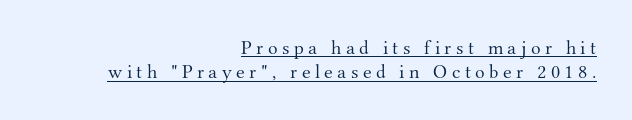
Q: Is the text bold? A: No.
Q: Is the text italic (slanted)? A: No, it is upright.
Q: Is the text underlined? A: Yes.
Q: How is the paragraph aligned? A: Right-aligned.
Q: Is the spacing between letters normal or unusually wide? A: Unusually wide.
